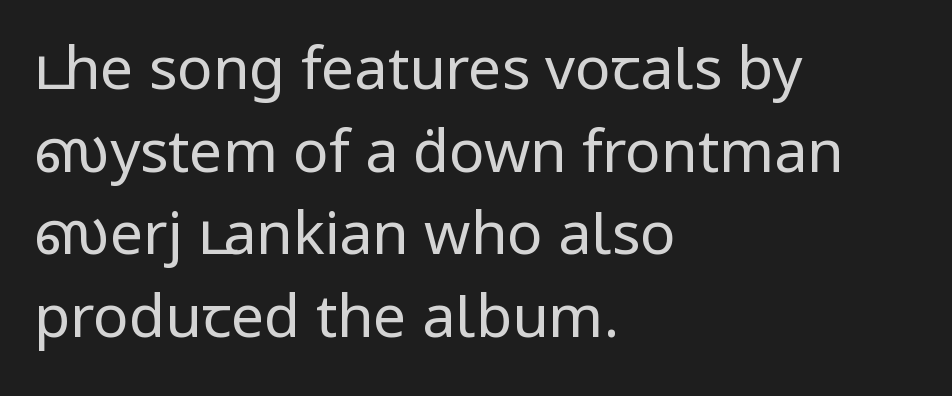
No extra ink here — the face is not bold. The gaps between neighbouring characters are ordinary and unremarkable. The passage shown is typeset with a sans-serif family. Regarding leading, the lines here are spaced in the standard way. These lines are rendered in a variable-pitch font.
